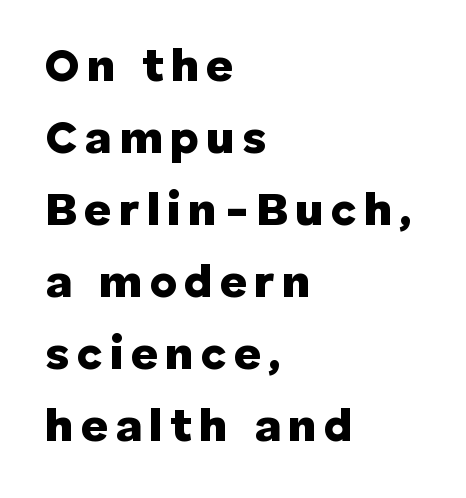
Stroke thickness is high; the sample reads as a true bold. Just letters on the line, the space beneath them empty. This is the regular roman posture of the typeface. This sample has the flowing, uneven cadence of proportional lettering. The characters display no serif detailing; their extremities are plain. Honestly, the row spacing looks completely unremarkable.
